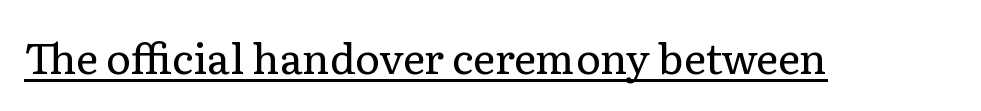
The image shows 42 px regular-weight serif type, upright; set normal letter spacing, underlined; low stroke contrast and a medium x-height.
